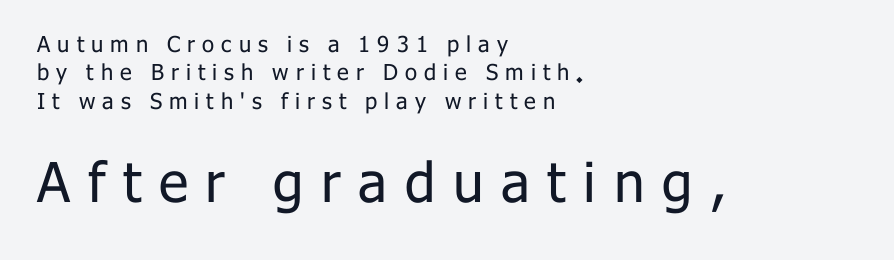
Q: Is the text bold? A: No.
Q: Is the text italic (slanted)? A: No, it is upright.
Q: Is the typeface a serif or a sans-serif typeface? A: Sans-serif.
Q: Is the text underlined? A: No.
Q: How is the paragraph aligned? A: Left-aligned.
Q: Is the spacing between letters normal or unusually wide? A: Unusually wide.
Q: Is the spacing between lines tight, normal or loose? A: Normal.
Q: Which block of text is set in a larger size, the first (top) or the second (bottom)? A: The second (bottom) one.
Q: Width (condensed, normal, or wide)? A: Normal.
Q: Stroke contrast? A: Low.
Q: x-height? A: Medium.
Q: Monospaced? A: No.
